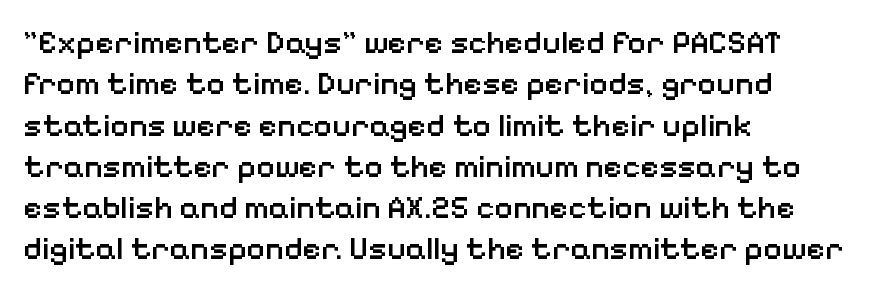
{"serif": "no", "italic": "no", "bold": "semi", "weight": "semibold", "width": "normal", "stroke_contrast": "low", "x_height": "medium", "monospaced": "no", "underline": "no", "align": "left", "line_spacing": "normal", "line_spacing_ratio": 1.29, "letter_spacing": "normal", "letter_spacing_em": 0.0, "glyph_px": 32}
